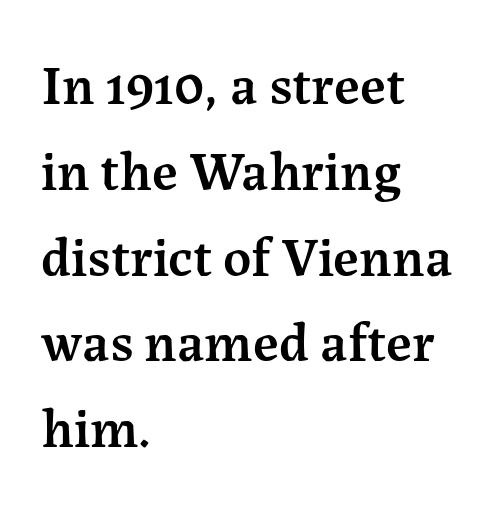
The face used here is proportionally spaced, like ordinary book or web type. Interline gaps are of average width in this sample. The specimen omits any rule beneath the text block's lines. A typesetter would label this face a serif. The tracking reads as untouched default to a designer's eye.
